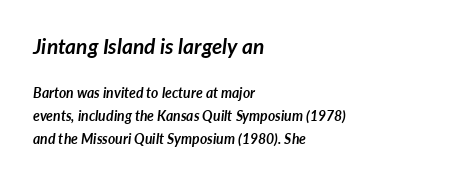
Q: Is the text bold? A: Yes.
Q: Is the text italic (slanted)? A: Yes, it leans right by about 7 degrees.
Q: Is the text underlined? A: No.
Q: How is the paragraph aligned? A: Left-aligned.
Q: Is the spacing between letters normal or unusually wide? A: Normal.
Q: Is the spacing between lines tight, normal or loose? A: Normal.
Q: Which block of text is set in a larger size, the first (top) or the second (bottom)? A: The first (top) one.
